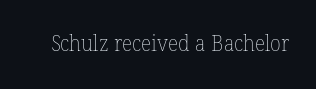
The image shows 22 px text type; set normal letter spacing, not underlined.
